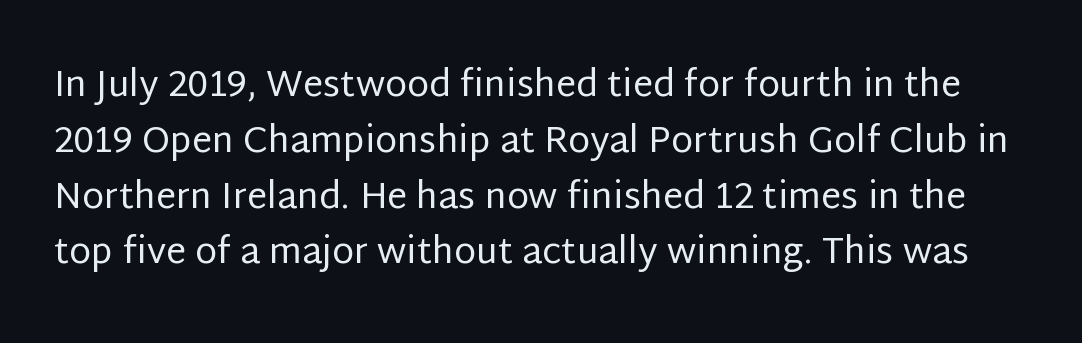
In terms of posture, this sample is upright. Default kerning and tracking; the words read as compact shapes. Proportional: the letters do not fall into vertical columns. I'd call this a sans setting — the letters go barefoot.
